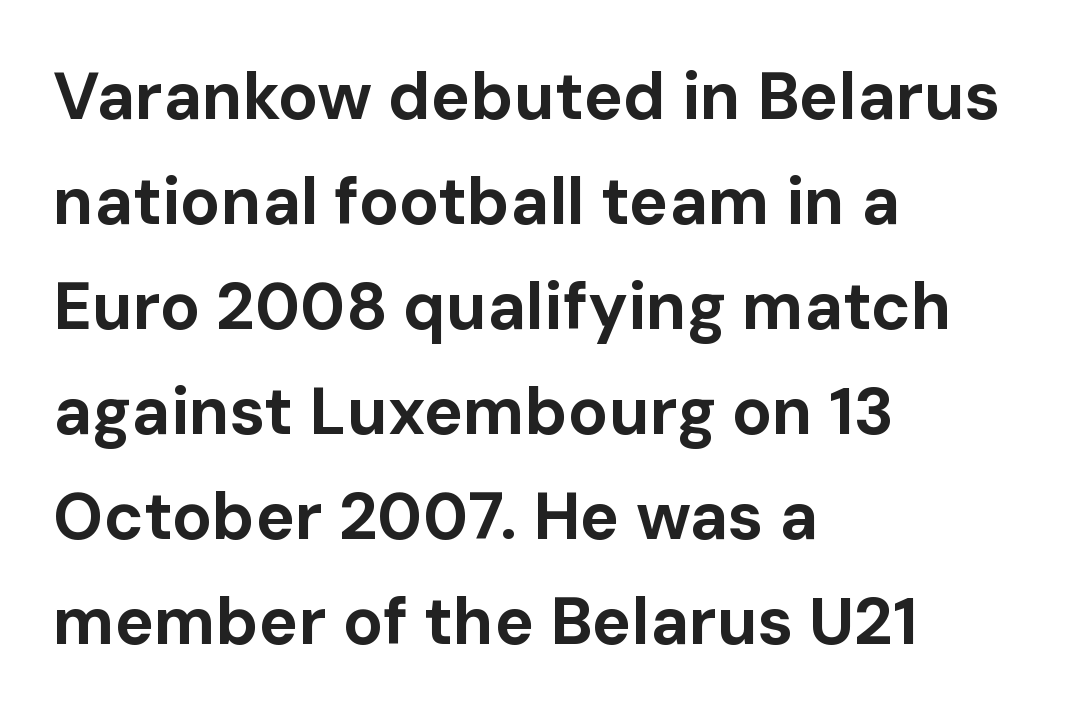
Emphasis by weight is at full strength: bold. Unlike italic type, these characters show no tilt at all. The face used here is proportionally spaced, like ordinary book or web type. Check under the words: just untouched page. Notice how the passage keeps a crisp vertical edge on the left only.
